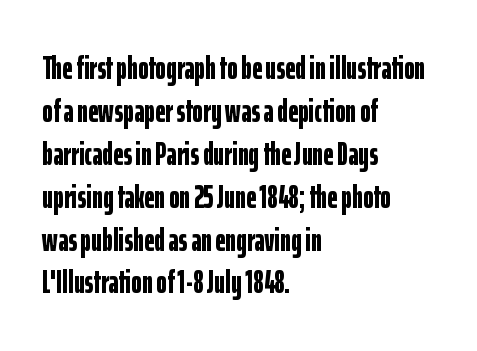
{"serif": "no", "italic": "no", "bold": "yes", "weight": "bold", "width": "condensed", "stroke_contrast": "low", "x_height": "medium", "monospaced": "no", "underline": "no", "align": "left", "line_spacing": "normal", "line_spacing_ratio": 1.34, "letter_spacing": "normal", "letter_spacing_em": 0.0, "glyph_px": 32}
